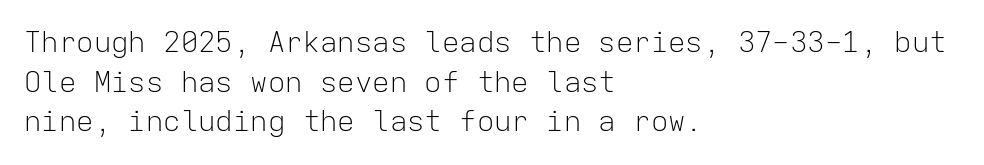
The image shows 29 px light sans-serif type, upright, monospaced; set left-aligned, normal line spacing (1.37x), normal letter spacing, not underlined; low stroke contrast and a medium x-height.
